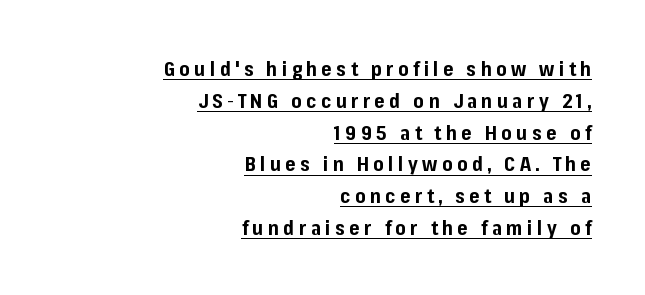
The image shows 20 px bold type, upright; set right-aligned, normal line spacing (1.59x), unusually wide letter spacing (+0.22 em), underlined.
